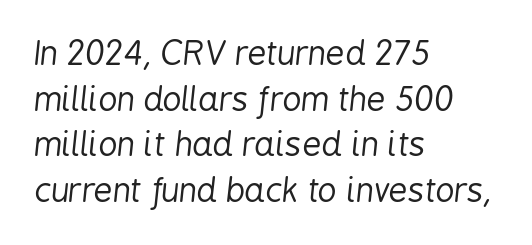
{"italic": "yes", "lean": "right", "slant_degrees": 6, "bold": "no", "weight": "regular", "width": "condensed", "stroke_contrast": "low", "x_height": "medium", "monospaced": "no", "underline": "no", "align": "left", "line_spacing": "normal", "line_spacing_ratio": 1.38, "letter_spacing": "normal", "letter_spacing_em": 0.0, "glyph_px": 33}
